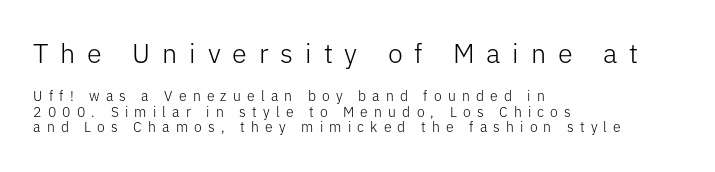
The image shows 27 px text type, upright; set left-aligned, tight line spacing (1.12x), unusually wide letter spacing (+0.44 em), not underlined; the first (top) block is 1.93x larger.
